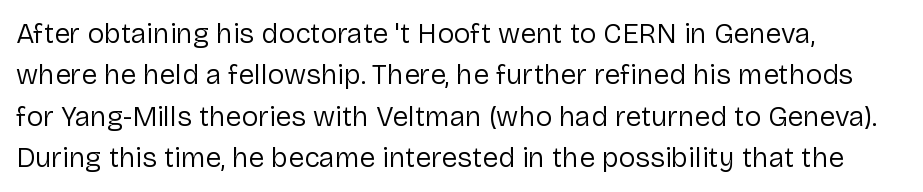
The image shows 28 px regular-weight sans-serif type, upright; set left-aligned, normal line spacing (1.48x), normal letter spacing, not underlined; low stroke contrast and a medium x-height.
